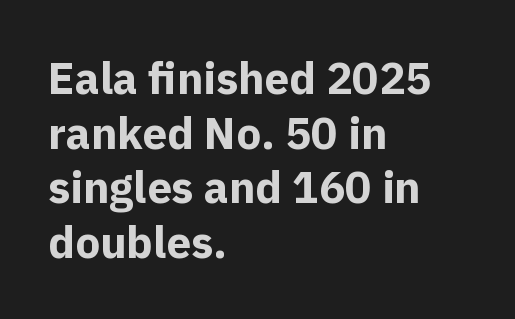
{"serif": "no", "italic": "no", "bold": "yes", "weight": "bold", "width": "normal", "x_height": "medium", "monospaced": "no", "underline": "no", "align": "left", "line_spacing_ratio": 1.24, "letter_spacing": "normal", "letter_spacing_em": 0.0, "glyph_px": 44}
